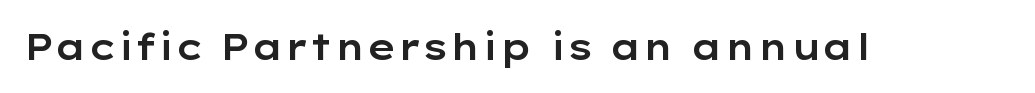
The image shows 36 px wide sans-serif type, upright; set normal letter spacing, not underlined; low stroke contrast and a medium x-height.
